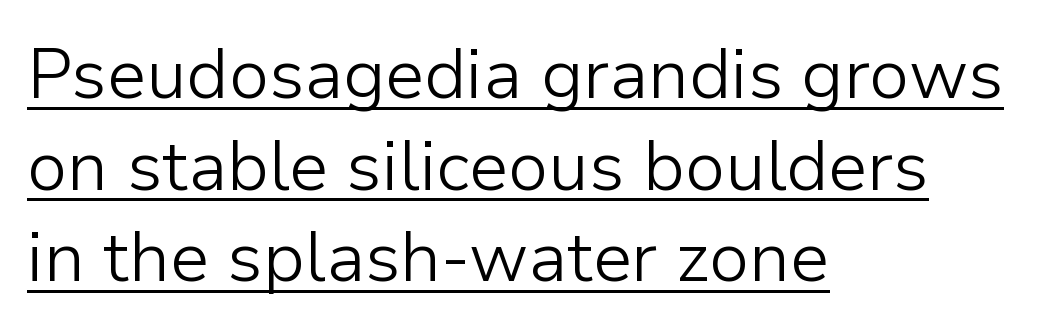
Q: Is the text bold? A: No.
Q: Is the text italic (slanted)? A: No, it is upright.
Q: Is the typeface a serif or a sans-serif typeface? A: Sans-serif.
Q: Is the text underlined? A: Yes.
Q: How is the paragraph aligned? A: Left-aligned.
Q: Is the spacing between letters normal or unusually wide? A: Normal.
Q: Is the spacing between lines tight, normal or loose? A: Normal.
Q: Width (condensed, normal, or wide)? A: Normal.
Q: Stroke contrast? A: Low.
Q: x-height? A: Medium.
Q: Monospaced? A: No.
